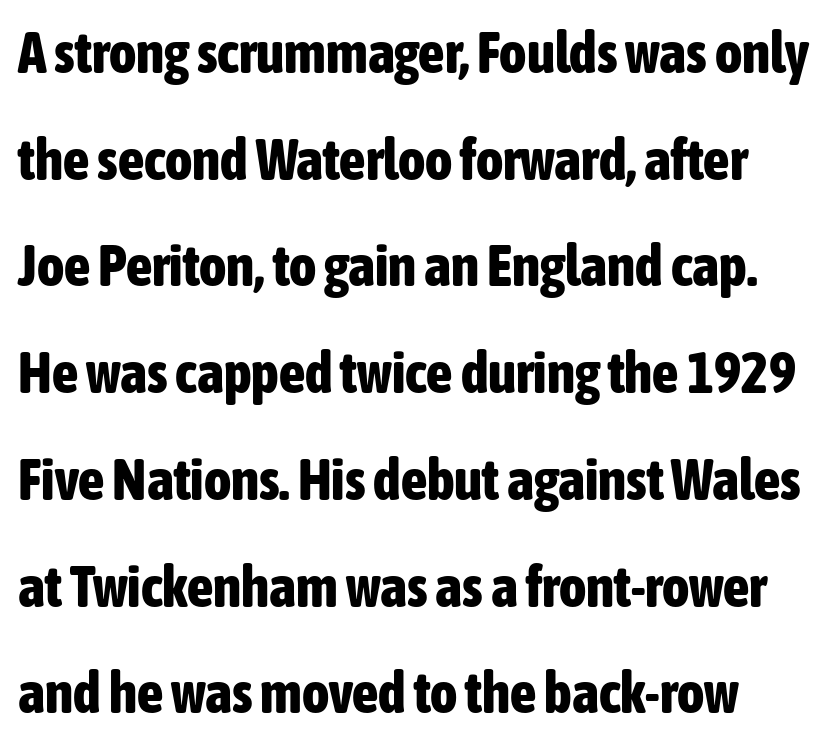
{"serif": "no", "italic": "no", "bold": "yes", "weight": "bold", "width": "condensed", "stroke_contrast": "low", "x_height": "medium", "monospaced": "no", "underline": "no", "line_spacing_ratio": 1.84, "letter_spacing": "normal", "letter_spacing_em": 0.0, "glyph_px": 58}
